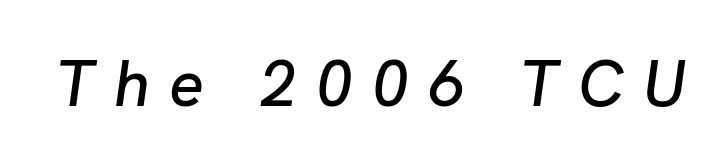
{"italic": "yes", "lean": "right", "slant_degrees": 8, "width": "normal", "stroke_contrast": "low", "x_height": "medium", "monospaced": "no", "underline": "no", "letter_spacing": "wide", "letter_spacing_em": 0.3, "glyph_px": 65}
